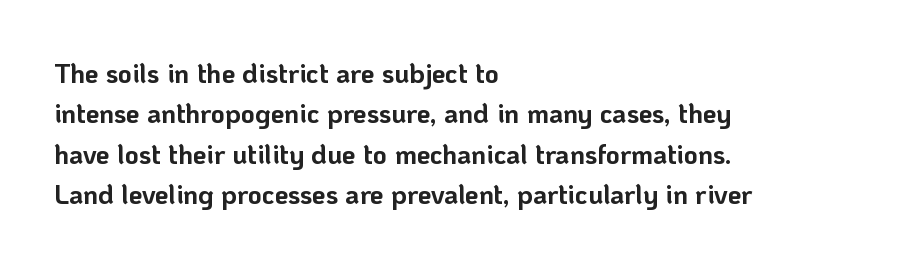
Look at the tracking — it's just the regular setting, nothing added. A classic flush-left, rag-right setting is used for this passage. Lines of text with bare space underneath. The font's upright variant was chosen for this text.
